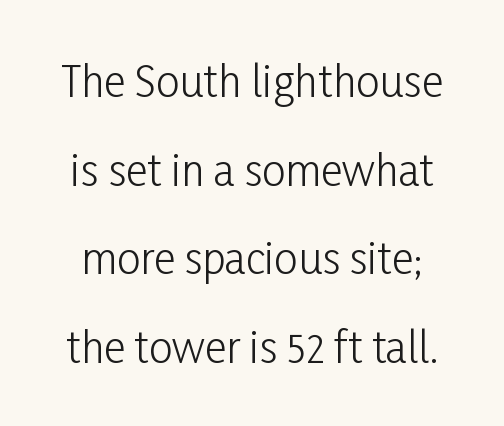
Nothing heavy about these letters — not bold at all. Nothing unusual about the tracking: characters are spaced as the font intends. Do the characters align in a grid? No, the font is proportional. Vertical spacing — loose. Underlining? Definitely not there.
